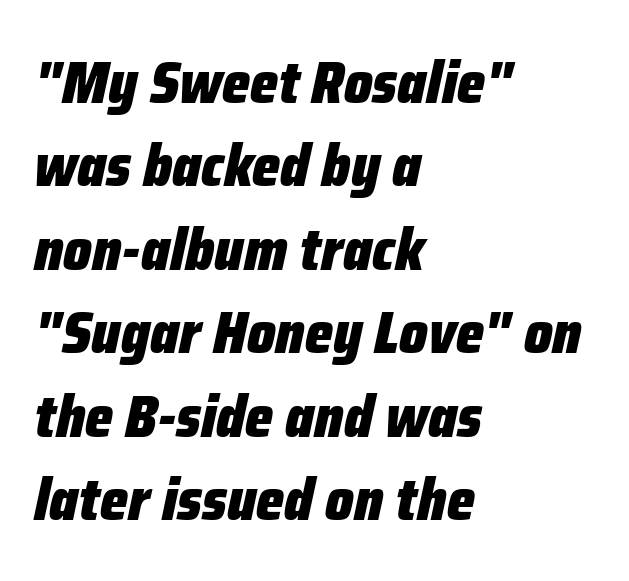
{"italic": "yes", "lean": "right", "slant_degrees": 12, "bold": "yes", "weight": "heavy", "width": "condensed", "stroke_contrast": "low", "x_height": "medium", "monospaced": "no", "underline": "no", "align": "left", "line_spacing": "normal", "line_spacing_ratio": 1.39, "letter_spacing": "normal", "letter_spacing_em": 0.0, "glyph_px": 60}
